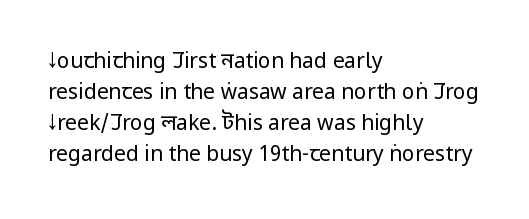
The image shows 21 px text type, upright; set left-aligned, normal line spacing (1.48x), normal letter spacing, not underlined.
